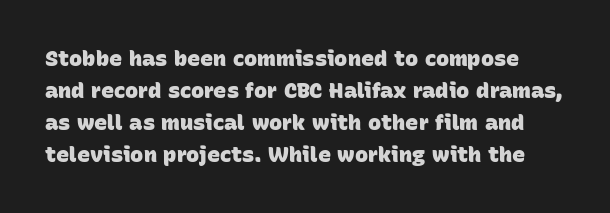
{"bold": "yes", "underline": "no", "line_spacing": "normal", "line_spacing_ratio": 1.45, "letter_spacing": "normal", "letter_spacing_em": 0.0, "glyph_px": 22}
